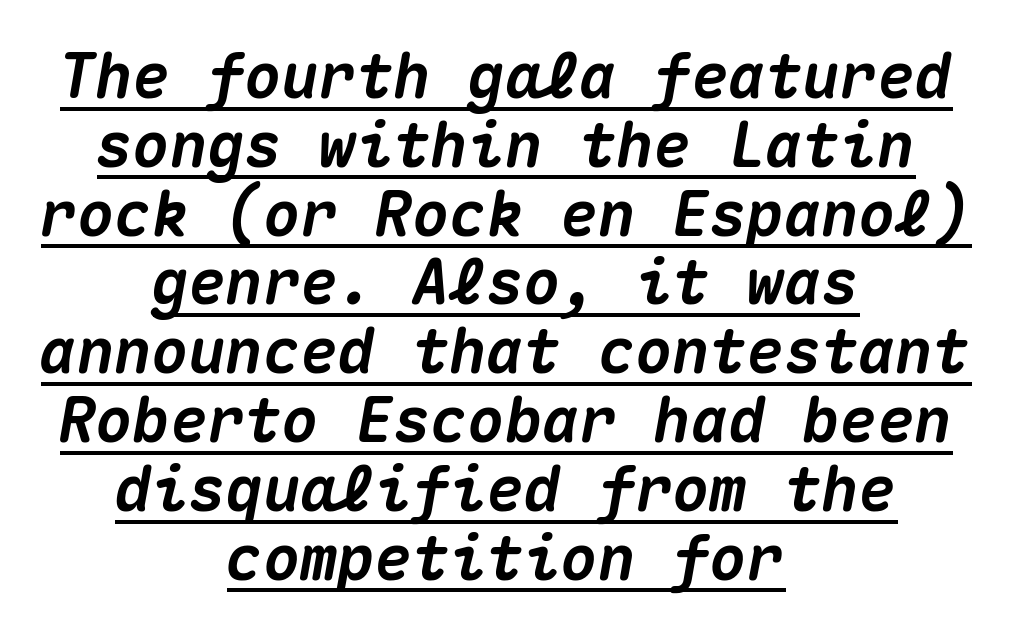
{"italic": "yes", "lean": "right", "slant_degrees": 10, "bold": "yes", "weight": "heavy", "width": "normal", "stroke_contrast": "medium", "x_height": "medium", "monospaced": "yes", "underline": "yes", "align": "center", "line_spacing": "tight", "line_spacing_ratio": 1.11, "letter_spacing": "normal", "letter_spacing_em": 0.0, "glyph_px": 62}
